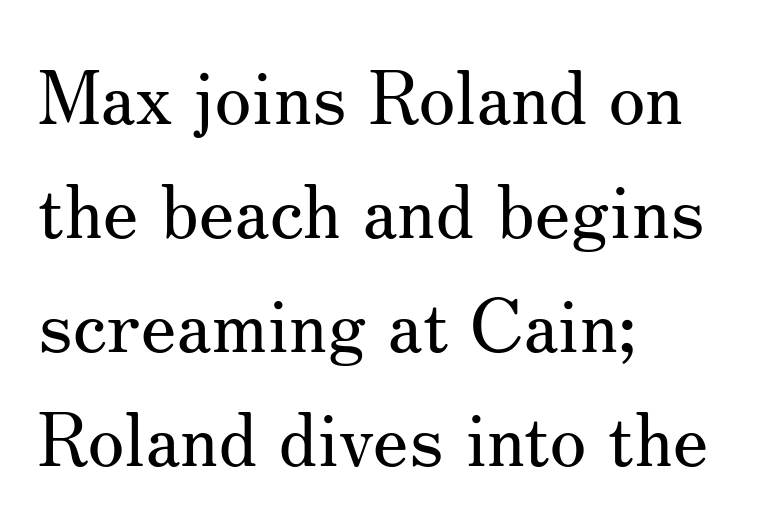
Q: Is the text bold? A: No.
Q: Is the text italic (slanted)? A: No, it is upright.
Q: Is the typeface a serif or a sans-serif typeface? A: Serif.
Q: Is the text underlined? A: No.
Q: How is the paragraph aligned? A: Left-aligned.
Q: Is the spacing between letters normal or unusually wide? A: Normal.
Q: Is the spacing between lines tight, normal or loose? A: Normal.
Q: Width (condensed, normal, or wide)? A: Normal.
Q: Stroke contrast? A: Medium.
Q: x-height? A: Small.
Q: Monospaced? A: No.
